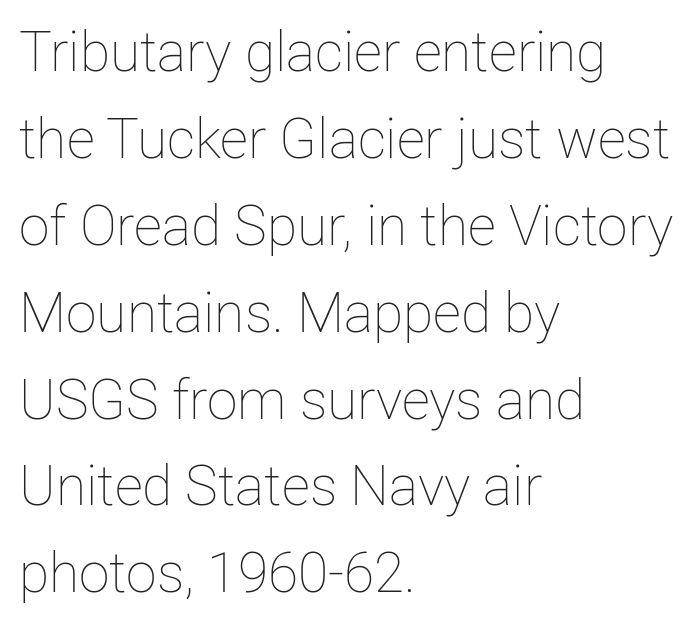
Q: Is the text bold? A: No.
Q: Is the text italic (slanted)? A: No, it is upright.
Q: Is the text underlined? A: No.
Q: How is the paragraph aligned? A: Left-aligned.
Q: Is the spacing between letters normal or unusually wide? A: Normal.
Q: Is the spacing between lines tight, normal or loose? A: Normal.
Q: Width (condensed, normal, or wide)? A: Normal.
Q: Stroke contrast? A: Low.
Q: x-height? A: Medium.
Q: Monospaced? A: No.
